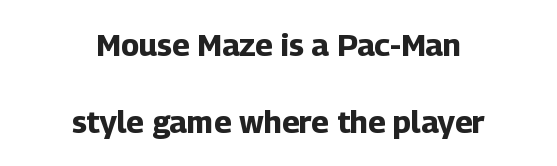
Q: Is the text bold? A: Yes.
Q: Is the text italic (slanted)? A: No, it is upright.
Q: Is the typeface a serif or a sans-serif typeface? A: Sans-serif.
Q: Is the text underlined? A: No.
Q: How is the paragraph aligned? A: Centered.
Q: Is the spacing between letters normal or unusually wide? A: Normal.
Q: Is the spacing between lines tight, normal or loose? A: Loose.
Q: Width (condensed, normal, or wide)? A: Normal.
Q: Stroke contrast? A: Low.
Q: x-height? A: Medium.
Q: Monospaced? A: No.
